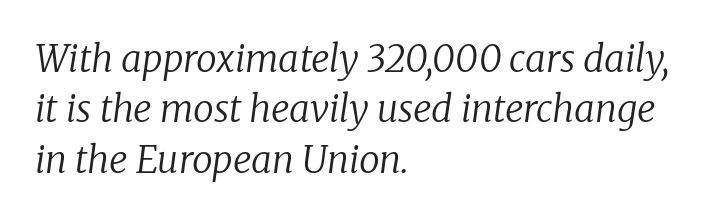
The block of text has a typical density, with ordinary space between rows. No extra tracking has been applied to these lines. Is this a fixed-width face? No — the glyphs have proportional, varying widths. This is not heavy type; no bold has been used.
